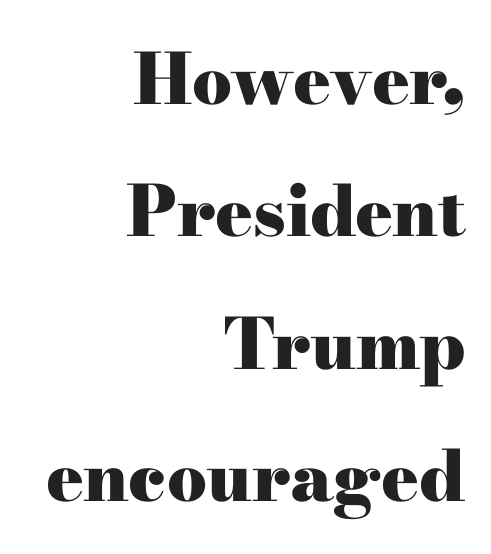
Regarding serifs, this sample has them. The rendering uses natural spacing where letterforms have individual widths. The glyphs are unaccompanied by any horizontal stroke below them. Does the copy run flush right? Yes — the right margin is perfectly even. The font is running at its bold setting. Rendered with straight, roman letterforms.
